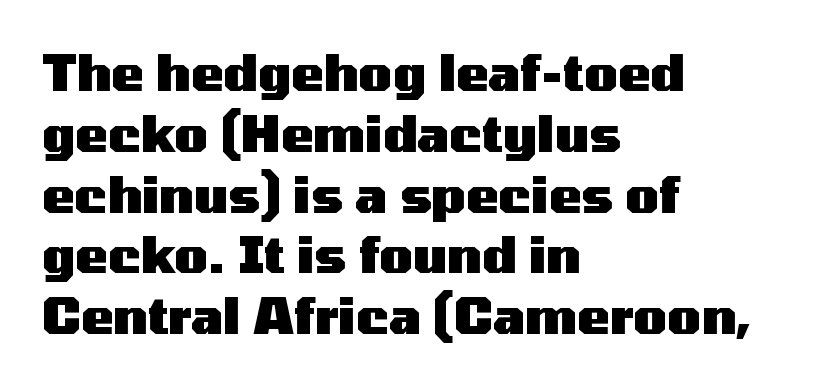
Is there any slant? The stems are plumb. Glyph-to-glyph distance matches everyday printed text. What weight is shown? A full bold with thick strokes. Looks like regular typesetting: each glyph gets only the width it needs. The passage shown is typeset with a sans-serif family.
